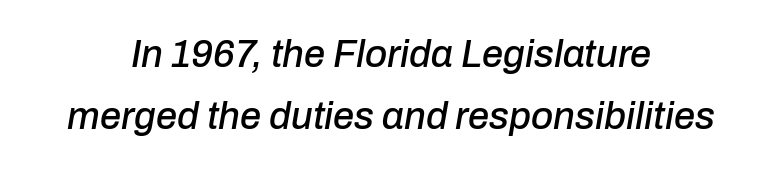
Quick note: italic. Interline gaps are of average width in this sample. The tracking reads as untouched default to a designer's eye. The space directly below the letters is spotless.
